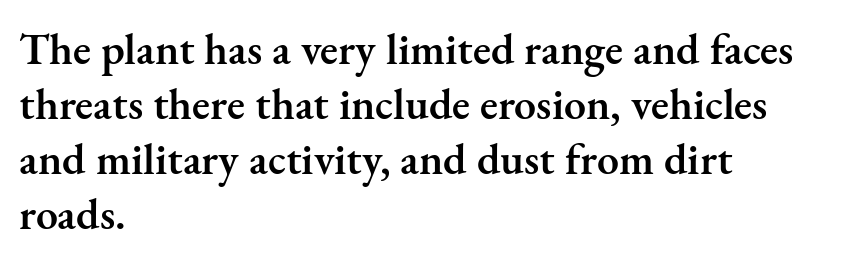
Q: Is the text bold? A: Semi-bold.
Q: Is the text italic (slanted)? A: No, it is upright.
Q: Is the typeface a serif or a sans-serif typeface? A: Serif.
Q: Is the text underlined? A: No.
Q: How is the paragraph aligned? A: Left-aligned.
Q: Is the spacing between letters normal or unusually wide? A: Normal.
Q: Is the spacing between lines tight, normal or loose? A: Normal.
Q: Width (condensed, normal, or wide)? A: Normal.
Q: Stroke contrast? A: Medium.
Q: x-height? A: Small.
Q: Monospaced? A: No.
